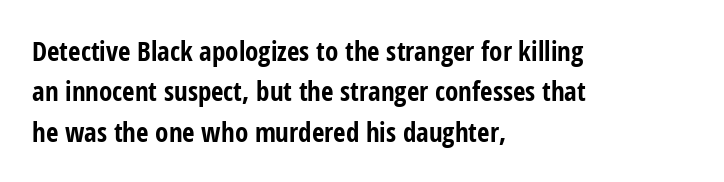
Look at the tracking — it's just the regular setting, nothing added. A classic flush-left, rag-right setting is used for this passage. Lines of text with bare space underneath. The font's upright variant was chosen for this text.
